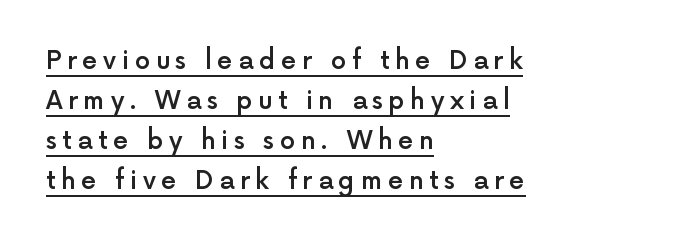
The image shows 25 px text type, upright; set left-aligned, normal line spacing (1.6x), unusually wide letter spacing (+0.22 em), underlined.
